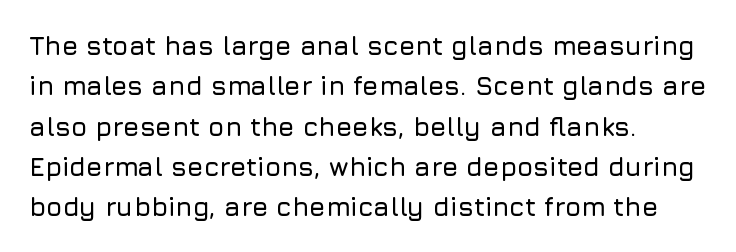
This rendering uses left alignment, leaving the right contour irregular. The vertical gap from one line to the next is medium. The space beneath each line is pristine and unruled. Does extra space separate the letters? No, they use regular spacing. Every character sits straight up, as roman type does.
